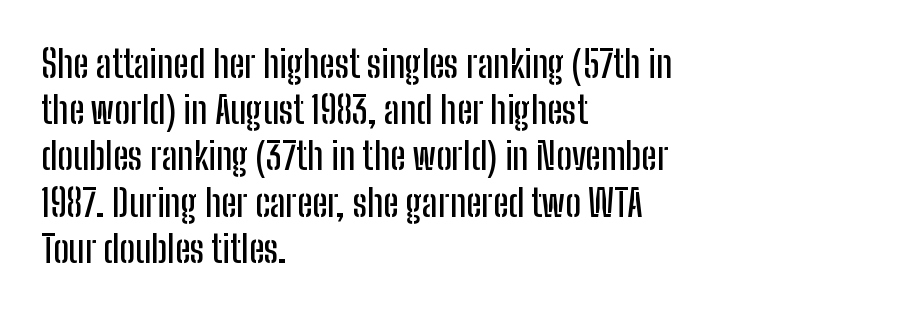
Q: Is the text italic (slanted)? A: No, it is upright.
Q: Is the typeface a serif or a sans-serif typeface? A: Sans-serif.
Q: Is the text underlined? A: No.
Q: How is the paragraph aligned? A: Left-aligned.
Q: Is the spacing between letters normal or unusually wide? A: Normal.
Q: Is the spacing between lines tight, normal or loose? A: Normal.
Q: Width (condensed, normal, or wide)? A: Condensed.
Q: Stroke contrast? A: Low.
Q: x-height? A: Medium.
Q: Monospaced? A: No.
